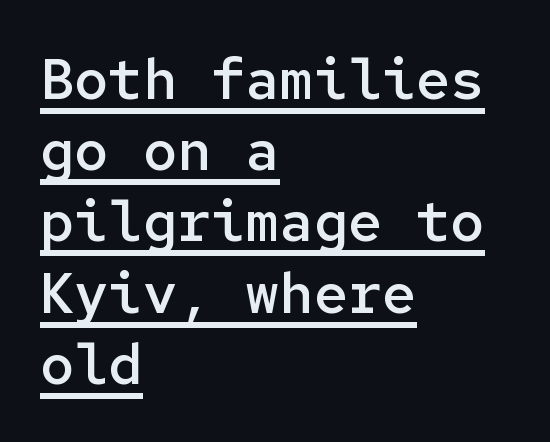
The image shows 57 px semibold sans-serif type, upright, monospaced; set left-aligned, normal line spacing (1.25x), normal letter spacing, underlined; low stroke contrast and a medium x-height.
